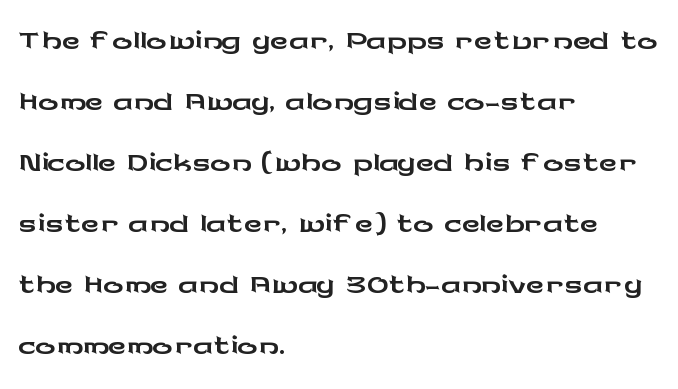
The image shows 50 px wide sans-serif type, upright; set left-aligned, line spacing 1.22x, normal letter spacing, not underlined; low stroke contrast and a medium x-height.
